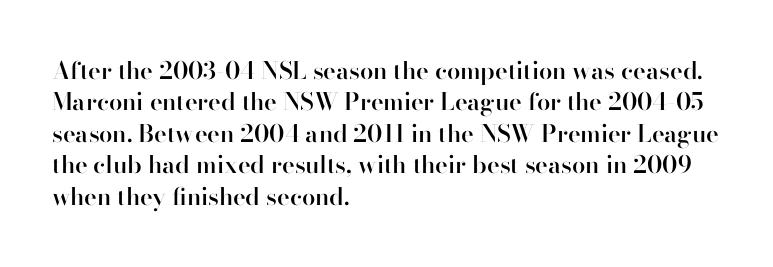
{"italic": "no", "bold": "semi", "underline": "no", "align": "left", "line_spacing": "normal", "line_spacing_ratio": 1.31, "letter_spacing": "normal", "letter_spacing_em": 0.0, "glyph_px": 24}
